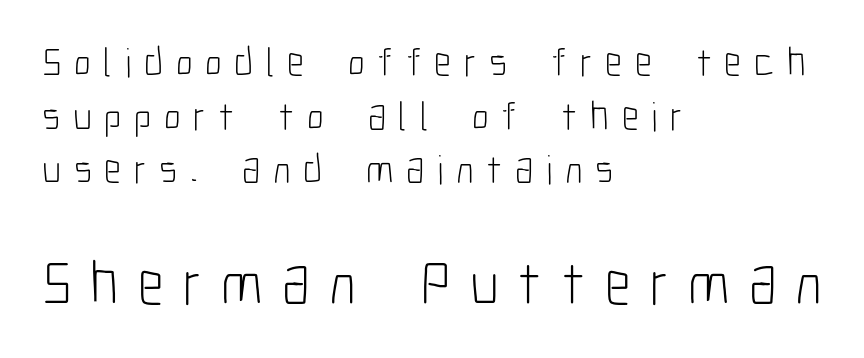
The composition opens small and finishes big. Casual observation: everything's shoved over to the left. Descenders are the only things crossing below the line. The passage shown has open, widely tracked lettering throughout. Is this a fixed-width face? No — the glyphs have proportional, varying widths.
